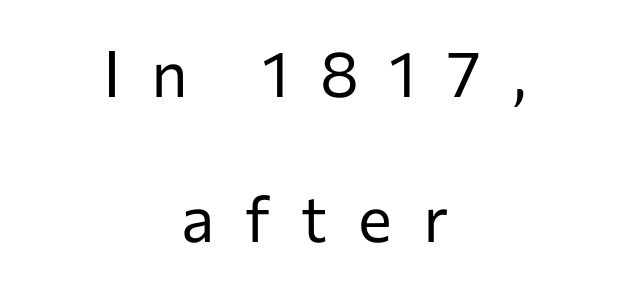
Q: Is the text bold? A: No.
Q: Is the text italic (slanted)? A: No, it is upright.
Q: Is the typeface a serif or a sans-serif typeface? A: Sans-serif.
Q: Is the text underlined? A: No.
Q: How is the paragraph aligned? A: Centered.
Q: Is the spacing between letters normal or unusually wide? A: Unusually wide.
Q: Is the spacing between lines tight, normal or loose? A: Loose.
Q: Width (condensed, normal, or wide)? A: Normal.
Q: Stroke contrast? A: Low.
Q: x-height? A: Medium.
Q: Monospaced? A: No.
